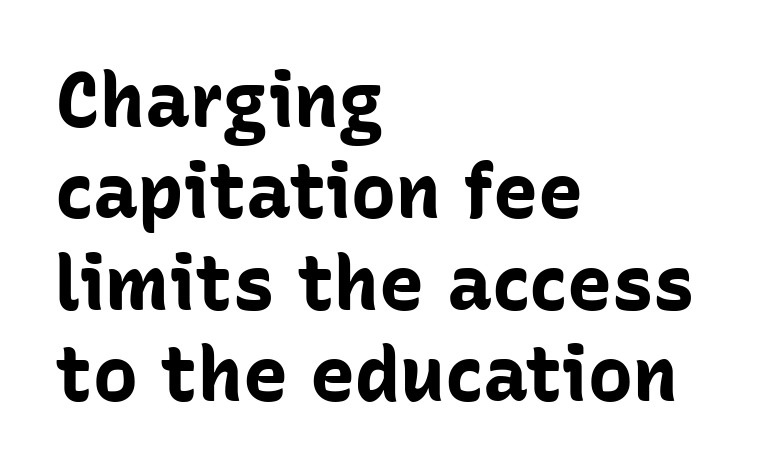
The passage shown is typed in a proportional face where columns would drift. Look at the tracking — it's just the regular setting, nothing added. Posture: upright roman. Observe the absence of serifs on each vertical stroke in this sample.
